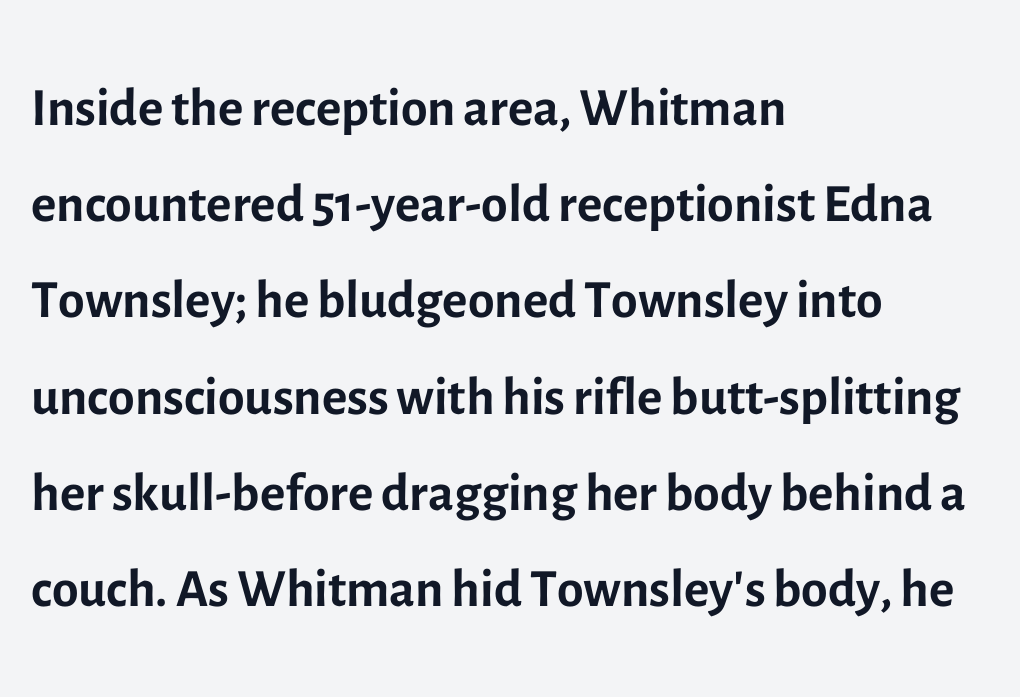
The image shows 77 px regular-weight sans-serif type, upright; set left-aligned, normal line spacing (1.25x), normal letter spacing, not underlined; a medium x-height.
